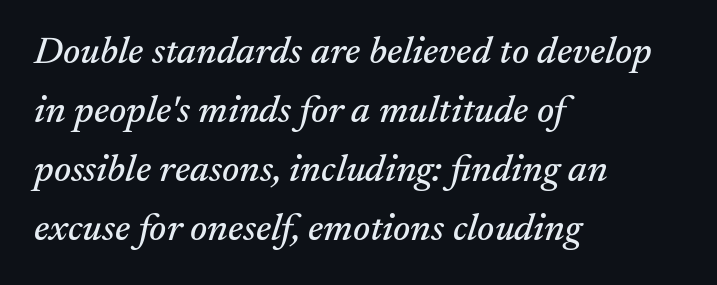
The image shows 39 px serif type, italic (leaning right); set left-aligned, normal line spacing (1.51x), normal letter spacing, not underlined; medium stroke contrast and a small x-height.
